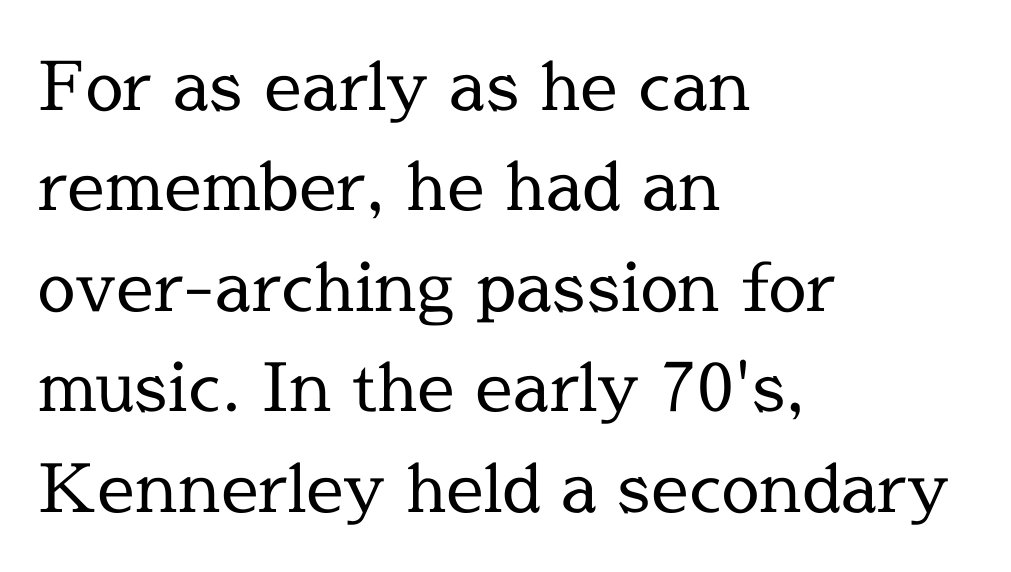
Q: Is the text bold? A: No.
Q: Is the text italic (slanted)? A: No, it is upright.
Q: Is the typeface a serif or a sans-serif typeface? A: Serif.
Q: Is the text underlined? A: No.
Q: How is the paragraph aligned? A: Left-aligned.
Q: Is the spacing between letters normal or unusually wide? A: Normal.
Q: Is the spacing between lines tight, normal or loose? A: Normal.
Q: Width (condensed, normal, or wide)? A: Normal.
Q: x-height? A: Medium.
Q: Monospaced? A: No.
